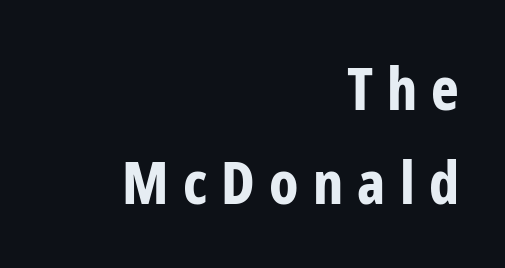
Q: Is the text bold? A: Yes.
Q: Is the text italic (slanted)? A: No, it is upright.
Q: Is the typeface a serif or a sans-serif typeface? A: Sans-serif.
Q: Is the text underlined? A: No.
Q: How is the paragraph aligned? A: Right-aligned.
Q: Is the spacing between letters normal or unusually wide? A: Unusually wide.
Q: Is the spacing between lines tight, normal or loose? A: Normal.
Q: Width (condensed, normal, or wide)? A: Condensed.
Q: Stroke contrast? A: Low.
Q: x-height? A: Medium.
Q: Monospaced? A: No.
